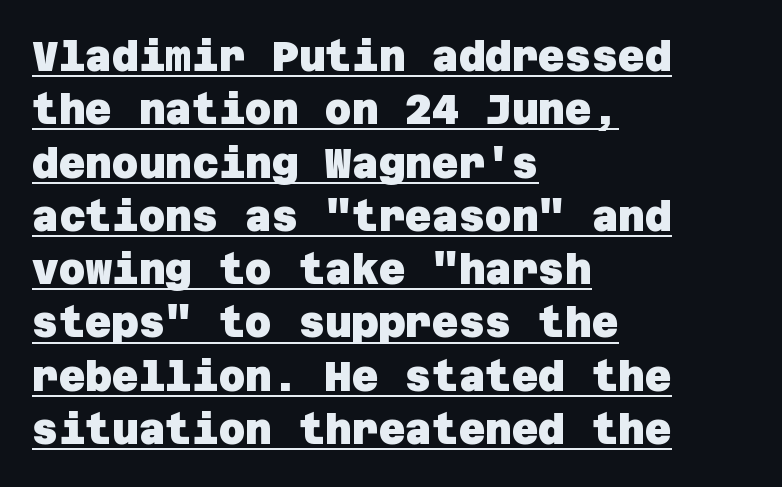
Q: Is the text bold? A: Yes.
Q: Is the typeface a serif or a sans-serif typeface? A: Sans-serif.
Q: Is the text underlined? A: Yes.
Q: How is the paragraph aligned? A: Left-aligned.
Q: Is the spacing between letters normal or unusually wide? A: Normal.
Q: Is the spacing between lines tight, normal or loose? A: Normal.
Q: Width (condensed, normal, or wide)? A: Normal.
Q: Stroke contrast? A: Low.
Q: x-height? A: Large.
